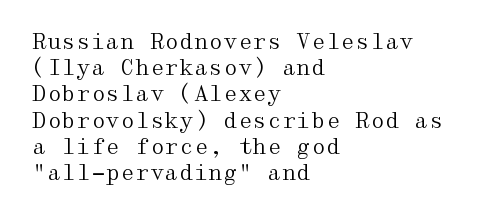
{"italic": "no", "bold": "no", "underline": "no", "align": "left", "line_spacing": "normal", "line_spacing_ratio": 1.25, "letter_spacing": "normal", "letter_spacing_em": 0.0, "glyph_px": 21}
